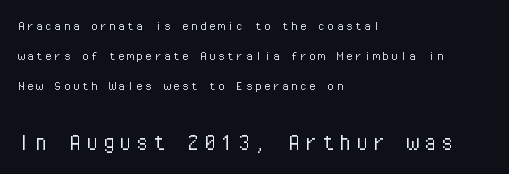
The image shows 26 px text type, upright; set left-aligned, loose line spacing (2.13x), not underlined; the second (bottom) block is 1.86x larger.
